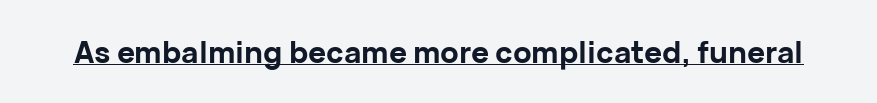
These words are printed bold, with thick strokes throughout. Varying glyph widths throughout — classic text-font behaviour. Words appear dense and cohesive because spacing is normal. The designer went with a sans here, leaving each stem footless.
